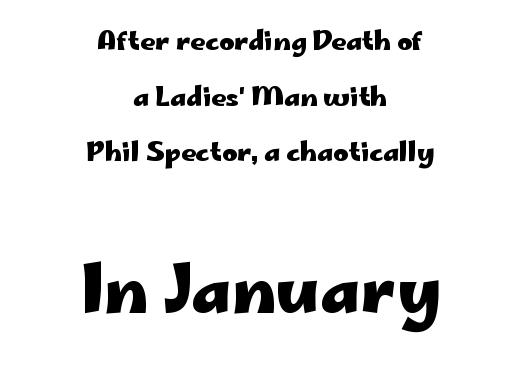
Q: Is the text bold? A: Yes.
Q: Is the text italic (slanted)? A: No, it is upright.
Q: Is the typeface a serif or a sans-serif typeface? A: Sans-serif.
Q: Is the text underlined? A: No.
Q: How is the paragraph aligned? A: Centered.
Q: Is the spacing between letters normal or unusually wide? A: Normal.
Q: Is the spacing between lines tight, normal or loose? A: Loose.
Q: Which block of text is set in a larger size, the first (top) or the second (bottom)? A: The second (bottom) one.
Q: Width (condensed, normal, or wide)? A: Wide.
Q: Stroke contrast? A: Low.
Q: x-height? A: Small.
Q: Monospaced? A: No.
